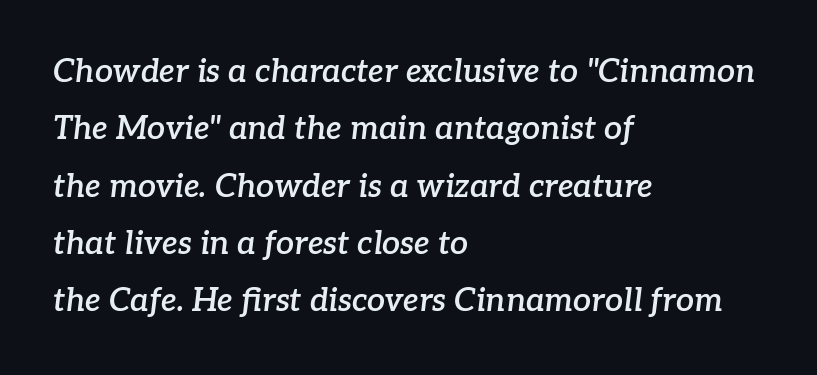
When letters slant like this, we call the style italic. Here the designer chose a conventional face with non-uniform glyph widths. Stroke thickness is moderately raised; the sample reads as semibold. Decoration check: the copy has no underline. All the whitespace from short lines collects on the right. You could call the tracking neutral — neither tight nor loose.
